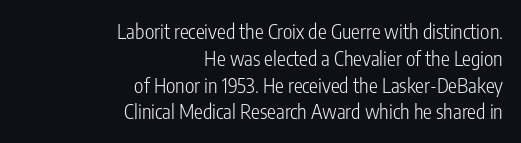
The image shows 20 px text type, upright; set right-aligned, normal line spacing (1.34x), normal letter spacing, not underlined.
